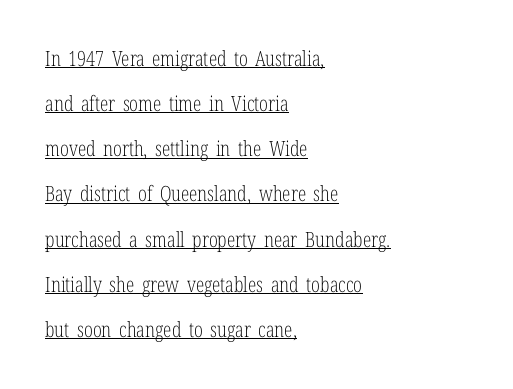
The image shows 21 px text type, upright; set left-aligned, loose line spacing (2.15x), normal letter spacing, underlined.
